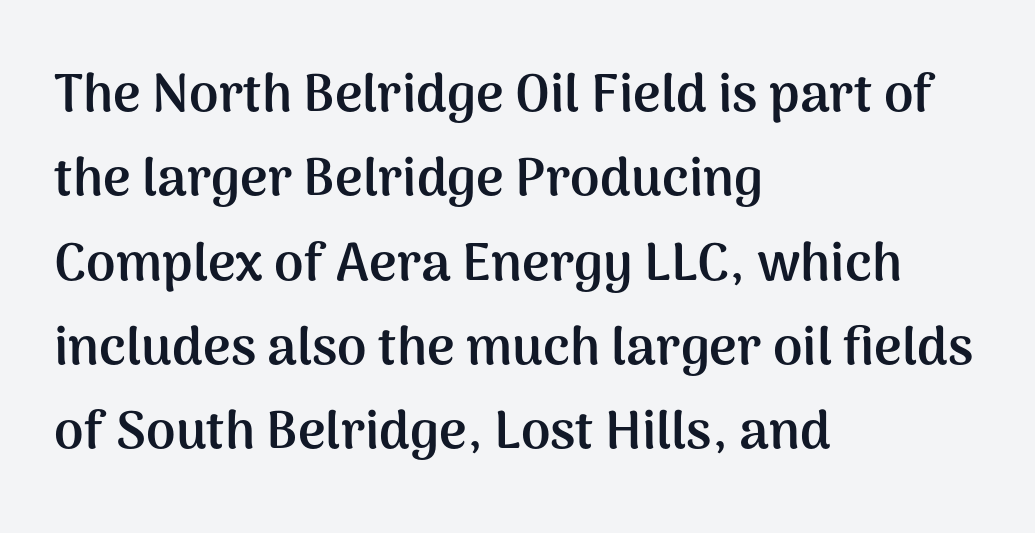
Q: Is the text bold? A: Yes.
Q: Is the text italic (slanted)? A: No, it is upright.
Q: Is the typeface a serif or a sans-serif typeface? A: Sans-serif.
Q: Is the text underlined? A: No.
Q: How is the paragraph aligned? A: Left-aligned.
Q: Is the spacing between letters normal or unusually wide? A: Normal.
Q: Is the spacing between lines tight, normal or loose? A: Normal.
Q: Width (condensed, normal, or wide)? A: Normal.
Q: Stroke contrast? A: Medium.
Q: x-height? A: Medium.
Q: Monospaced? A: No.
